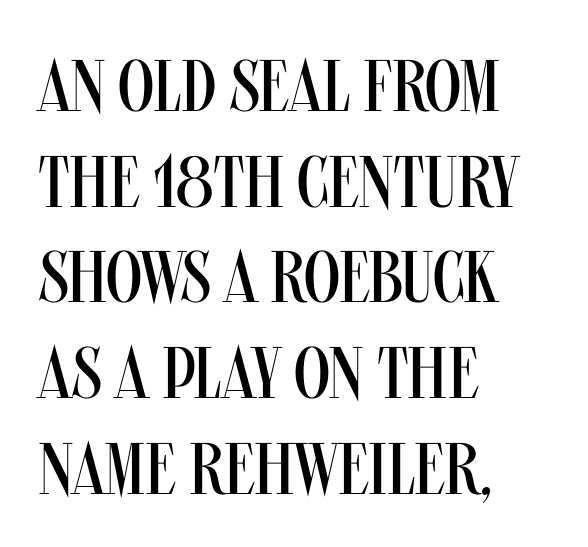
Q: Is the text bold? A: No.
Q: Is the text italic (slanted)? A: No, it is upright.
Q: Is the typeface a serif or a sans-serif typeface? A: Sans-serif.
Q: Is the text underlined? A: No.
Q: How is the paragraph aligned? A: Left-aligned.
Q: Is the spacing between letters normal or unusually wide? A: Normal.
Q: Is the spacing between lines tight, normal or loose? A: Normal.
Q: Width (condensed, normal, or wide)? A: Condensed.
Q: Stroke contrast? A: Medium.
Q: x-height? A: Large.
Q: Monospaced? A: No.
